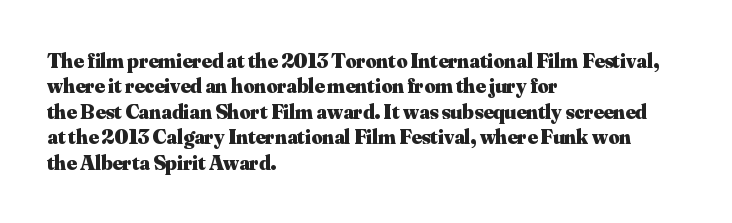
The image shows 21 px bold type, upright; set left-aligned, line spacing 1.21x, normal letter spacing, not underlined.
